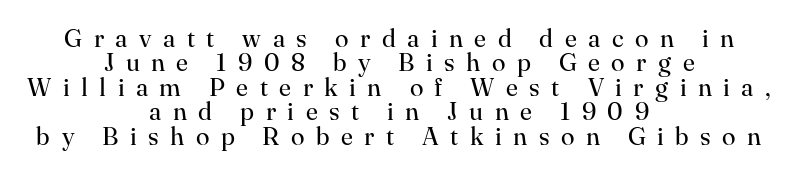
{"italic": "no", "bold": "no", "underline": "no", "align": "center", "line_spacing": "tight", "line_spacing_ratio": 0.98, "letter_spacing": "wide", "letter_spacing_em": 0.46, "glyph_px": 25}
